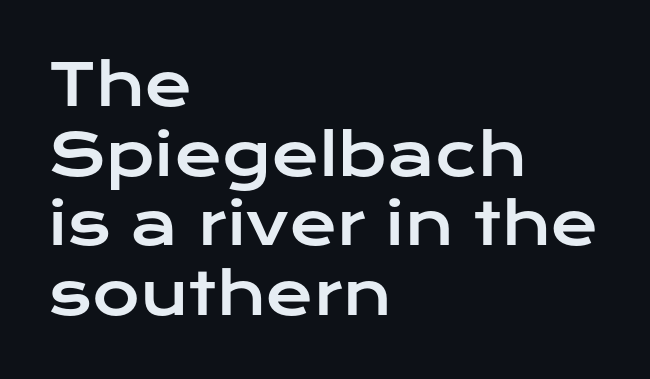
{"serif": "no", "italic": "no", "width": "wide", "stroke_contrast": "low", "x_height": "medium", "monospaced": "no", "underline": "no", "align": "left", "line_spacing_ratio": 1.2, "letter_spacing": "normal", "letter_spacing_em": 0.0, "glyph_px": 58}
